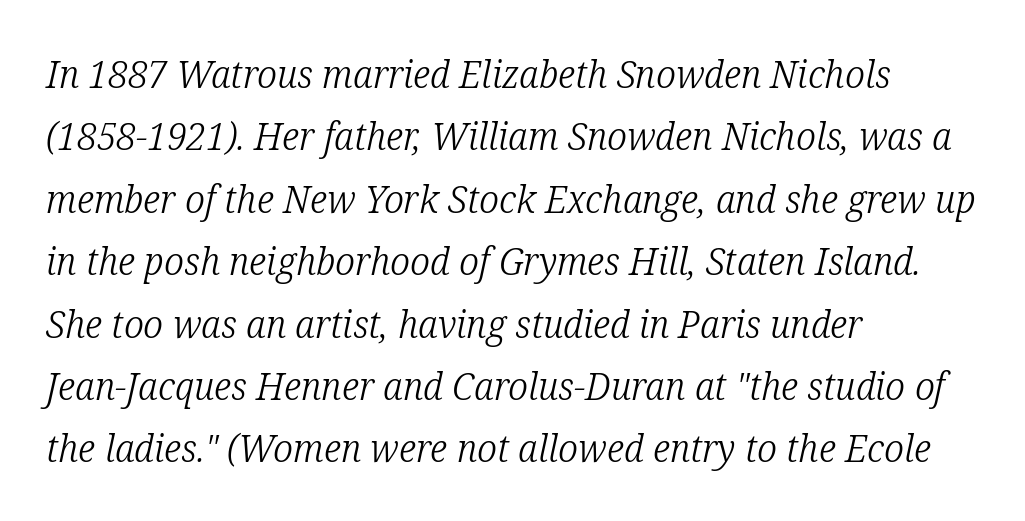
The image shows 39 px light, condensed serif type, italic (leaning right); set left-aligned, normal line spacing (1.6x), normal letter spacing, not underlined; low stroke contrast and a medium x-height.
